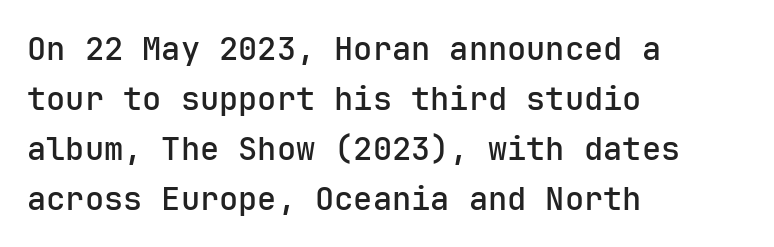
{"serif": "no", "italic": "no", "bold": "semi", "weight": "semibold", "width": "normal", "stroke_contrast": "low", "x_height": "medium", "underline": "no", "align": "left", "line_spacing": "normal", "line_spacing_ratio": 1.56, "letter_spacing": "normal", "letter_spacing_em": 0.0, "glyph_px": 32}
